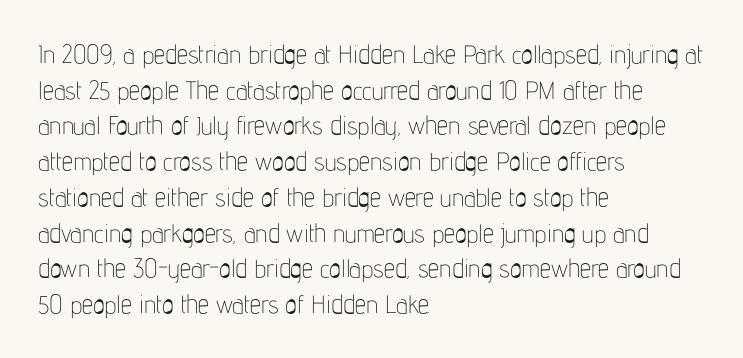
No word sits above an underline. These lines stack with their left ends in a neat column. The line-height multiplier appears to be the usual default. Ordinary non-slanted type is in use. Students, note that the glyphs here touch the page at normal intervals.
